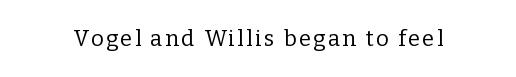
The specimen reads as upright at a glance. The face looks like a standard text weight, possibly lighter. Nobody drew a line under any word here.
